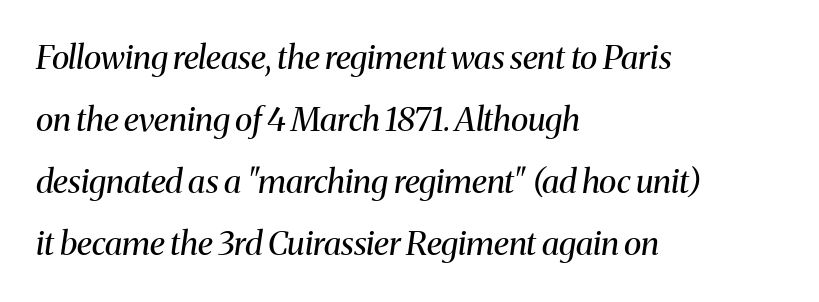
Q: Is the text bold? A: No.
Q: Is the text italic (slanted)? A: Yes, it leans right by about 8 degrees.
Q: Is the typeface a serif or a sans-serif typeface? A: Serif.
Q: Is the text underlined? A: No.
Q: How is the paragraph aligned? A: Left-aligned.
Q: Is the spacing between letters normal or unusually wide? A: Normal.
Q: Width (condensed, normal, or wide)? A: Normal.
Q: Stroke contrast? A: Medium.
Q: x-height? A: Medium.
Q: Monospaced? A: No.
